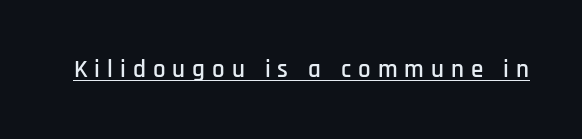
Q: Is the text italic (slanted)? A: No, it is upright.
Q: Is the text underlined? A: Yes.
Q: Is the spacing between letters normal or unusually wide? A: Unusually wide.
